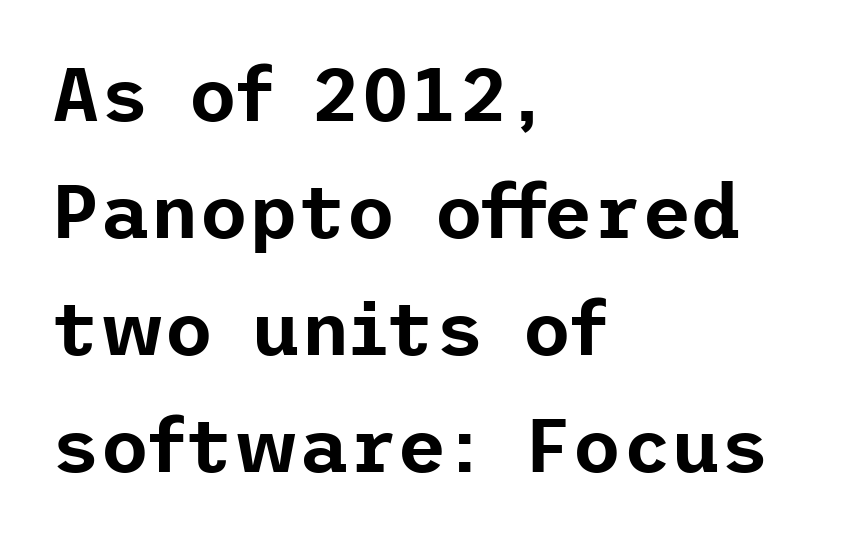
The tracking reads as untouched default to a designer's eye. Designer's note — italics off, roman on. The lines are quadded left. Stroke terminals: plain, sans-serif. Leading: standard.
